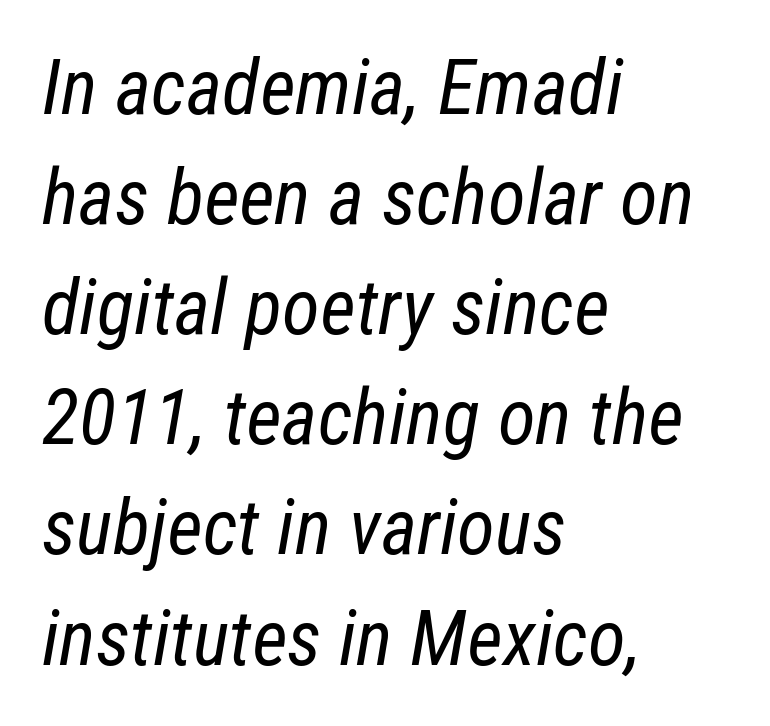
A normal amount of white space separates one row of letters from the next. The compositor pushed each line to the left boundary. The letterforms sit at book weight or below. The specimen omits any rule beneath the text block's lines. The horizontal fit of the characters is conventional and even.
